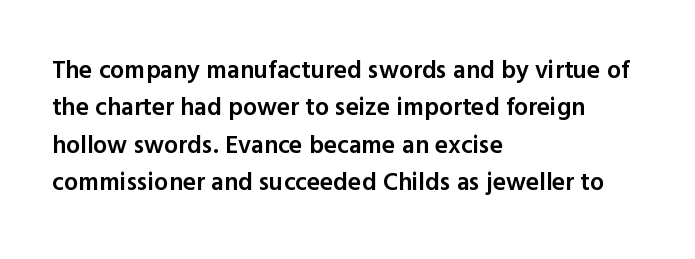
The image shows 25 px text type, upright; set left-aligned, normal line spacing (1.5x), normal letter spacing, not underlined.
